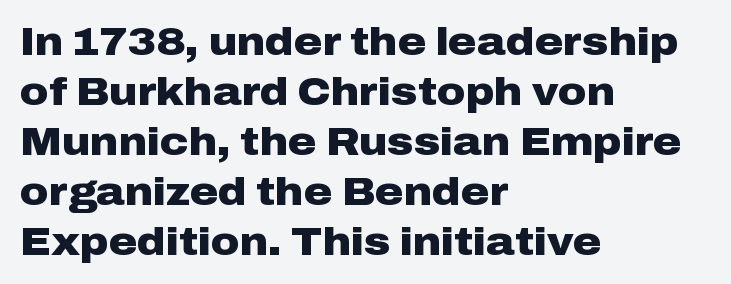
{"serif": "no", "italic": "no", "bold": "yes", "weight": "heavy", "width": "wide", "stroke_contrast": "low", "x_height": "medium", "monospaced": "no", "underline": "no", "align": "left", "line_spacing": "normal", "line_spacing_ratio": 1.28, "letter_spacing": "normal", "letter_spacing_em": 0.0, "glyph_px": 39}
